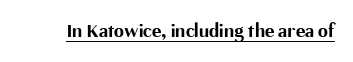
{"italic": "no", "bold": "yes", "underline": "yes", "letter_spacing": "normal", "letter_spacing_em": 0.0, "glyph_px": 20}
